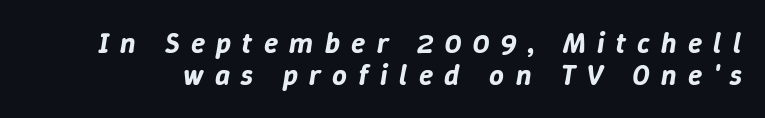
Q: Is the text italic (slanted)? A: Yes, it leans right by about 9 degrees.
Q: Is the text underlined? A: No.
Q: Is the spacing between letters normal or unusually wide? A: Unusually wide.
Q: Is the spacing between lines tight, normal or loose? A: Tight.
Q: Width (condensed, normal, or wide)? A: Normal.
Q: Stroke contrast? A: Low.
Q: x-height? A: Medium.
Q: Monospaced? A: No.
